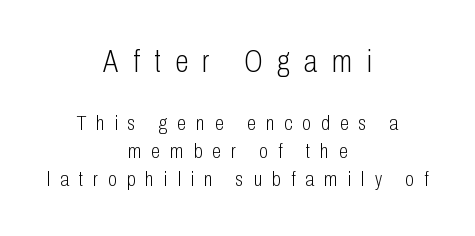
The image shows 31 px light, condensed sans-serif type, upright; set centered, normal line spacing (1.35x), unusually wide letter spacing (+0.47 em), not underlined; the first (top) block is 1.48x larger; low stroke contrast and a medium x-height.
